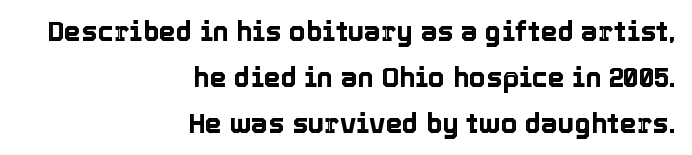
{"italic": "no", "underline": "no", "align": "right", "line_spacing": "normal", "line_spacing_ratio": 1.7, "letter_spacing": "normal", "letter_spacing_em": 0.0, "glyph_px": 27}
